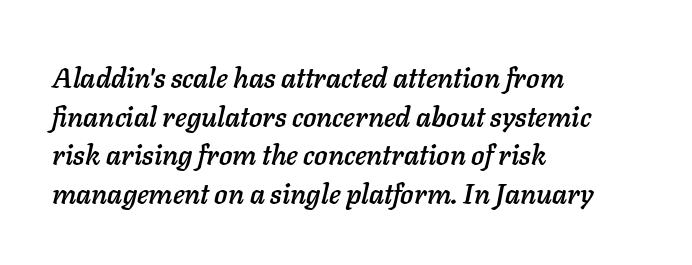
Q: Is the text italic (slanted)? A: Yes, it leans right by about 11 degrees.
Q: Is the text underlined? A: No.
Q: How is the paragraph aligned? A: Left-aligned.
Q: Is the spacing between letters normal or unusually wide? A: Normal.
Q: Is the spacing between lines tight, normal or loose? A: Normal.
Q: Width (condensed, normal, or wide)? A: Normal.
Q: Stroke contrast? A: Low.
Q: x-height? A: Medium.
Q: Monospaced? A: No.
